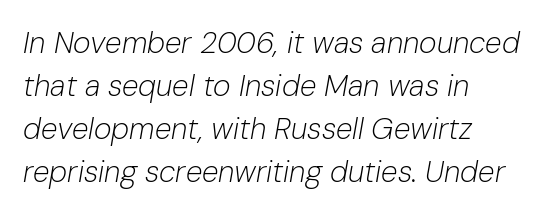
These lines stack with their left ends in a neat column. Stems here are at most as thick as an everyday book face. If you drew a line through each stem, it would be angled. The space directly below the letters is spotless.
